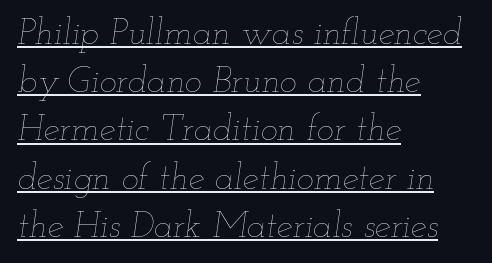
The image shows 36 px thin, wide type, italic (leaning right); set left-aligned, normal line spacing (1.34x), normal letter spacing, underlined; low stroke contrast and a small x-height.
